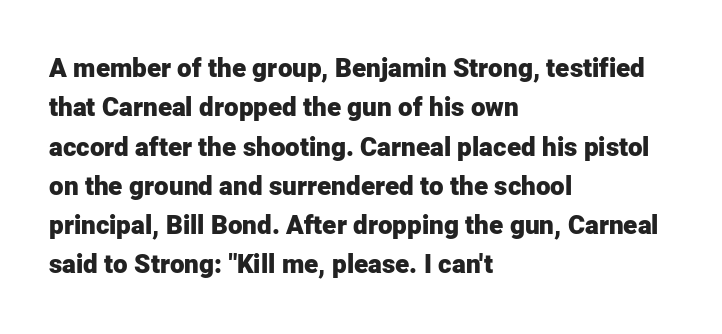
Q: Is the text bold? A: Yes.
Q: Is the text italic (slanted)? A: No, it is upright.
Q: Is the text underlined? A: No.
Q: How is the paragraph aligned? A: Left-aligned.
Q: Is the spacing between letters normal or unusually wide? A: Normal.
Q: Is the spacing between lines tight, normal or loose? A: Normal.
